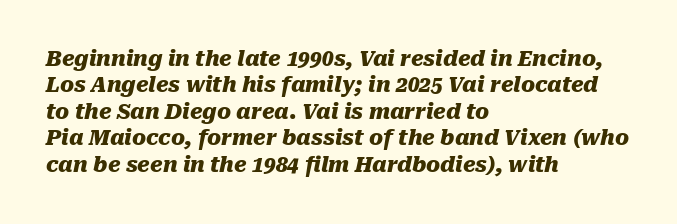
Glance below the letters and you will spot only blank space. Leftover space on each line is placed entirely after the last word. These lines keep a tight, regular rhythm from letter to letter. As a designer I'd log this as weight 700, bold.
